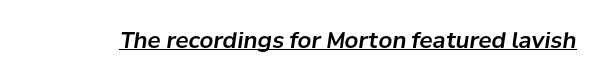
The image shows 22 px text type, italic (leaning right); set normal letter spacing, underlined.
